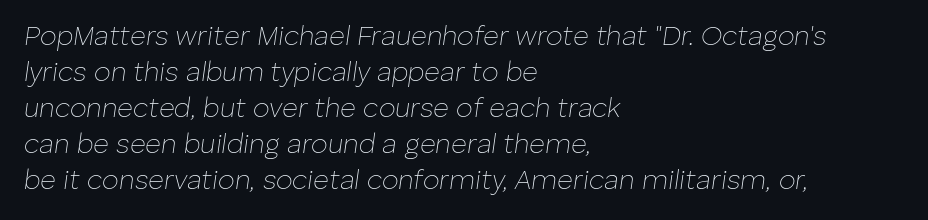
{"italic": "yes", "lean": "right", "slant_degrees": 8, "bold": "no", "underline": "no", "align": "left", "line_spacing": "normal", "line_spacing_ratio": 1.33, "letter_spacing": "normal", "letter_spacing_em": 0.0, "glyph_px": 27}
